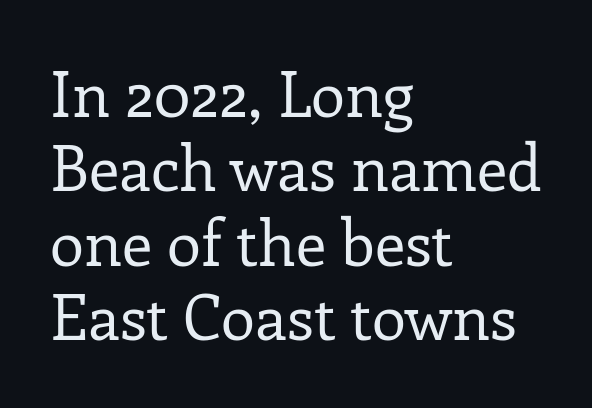
{"serif": "yes", "italic": "no", "bold": "no", "weight": "regular", "width": "normal", "stroke_contrast": "low", "x_height": "medium", "monospaced": "no", "underline": "no", "align": "left", "line_spacing_ratio": 1.2, "letter_spacing": "normal", "letter_spacing_em": 0.0, "glyph_px": 62}
